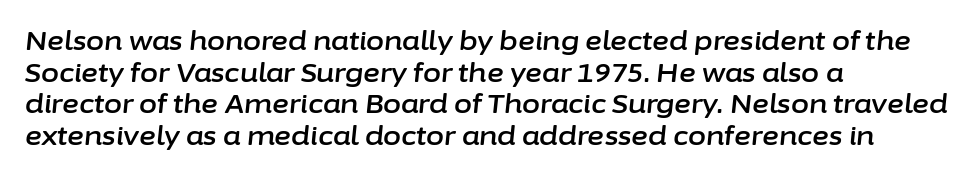
The image shows 26 px text type, italic (leaning right); set left-aligned, line spacing 1.22x, normal letter spacing, not underlined.
